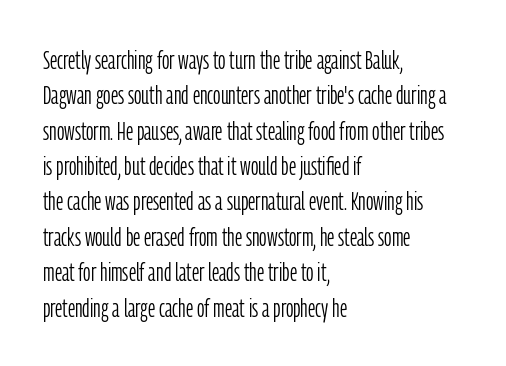
Q: Is the text bold? A: No.
Q: Is the text italic (slanted)? A: No, it is upright.
Q: Is the text underlined? A: No.
Q: How is the paragraph aligned? A: Left-aligned.
Q: Is the spacing between letters normal or unusually wide? A: Normal.
Q: Is the spacing between lines tight, normal or loose? A: Normal.
